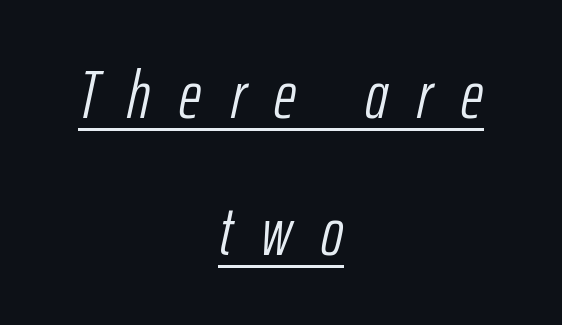
The image shows 68 px light, condensed type, italic (leaning right); set centered, loose line spacing (2.01x), unusually wide letter spacing (+0.43 em), underlined; low stroke contrast and a medium x-height.
